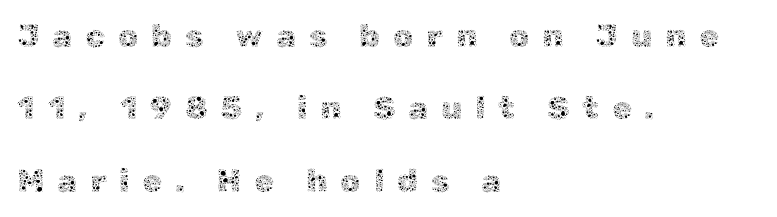
Q: Is the text bold? A: No.
Q: Is the text italic (slanted)? A: No, it is upright.
Q: Is the text underlined? A: No.
Q: How is the paragraph aligned? A: Left-aligned.
Q: Is the spacing between letters normal or unusually wide? A: Unusually wide.
Q: Is the spacing between lines tight, normal or loose? A: Loose.
Q: Width (condensed, normal, or wide)? A: Normal.
Q: x-height? A: Medium.
Q: Monospaced? A: No.
